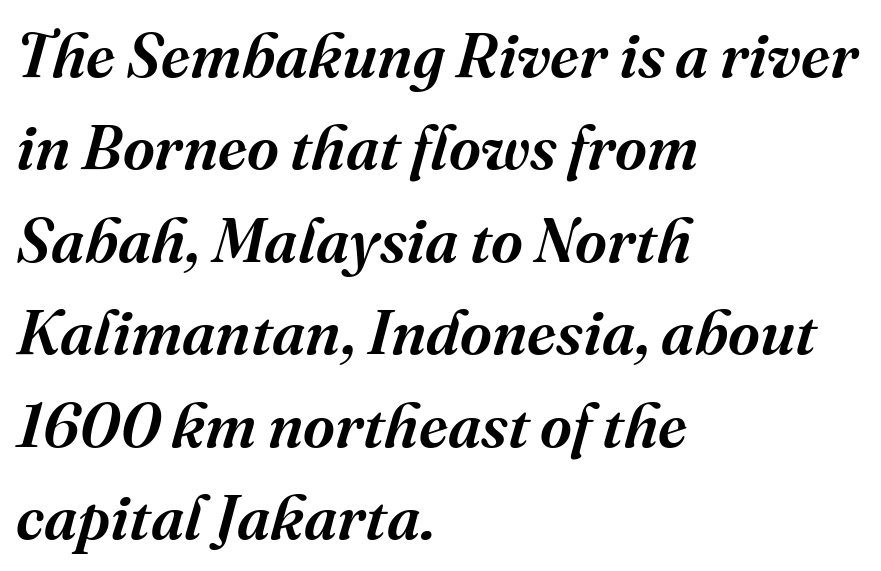
The image shows 62 px semibold serif type, italic (leaning right); set left-aligned, normal line spacing (1.49x), normal letter spacing, not underlined; medium stroke contrast and a medium x-height.
